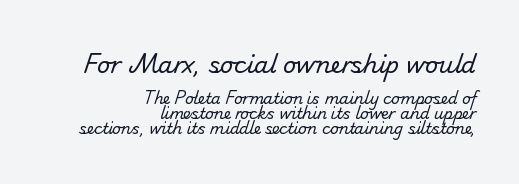
{"bold": "no", "underline": "no", "align": "right", "line_spacing": "tight", "line_spacing_ratio": 1.0, "letter_spacing": "normal", "letter_spacing_em": 0.0, "larger_block": "first", "size_ratio": 1.53, "glyph_px": 23}
